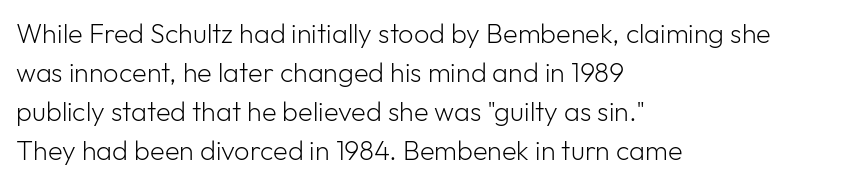
Default kerning and tracking; the words read as compact shapes. No heavy texture on the line: the type isn't bold. A roman cut, with each character standing at attention. Notice how the passage keeps a crisp vertical edge on the left only. Bare-footed words on every line.
